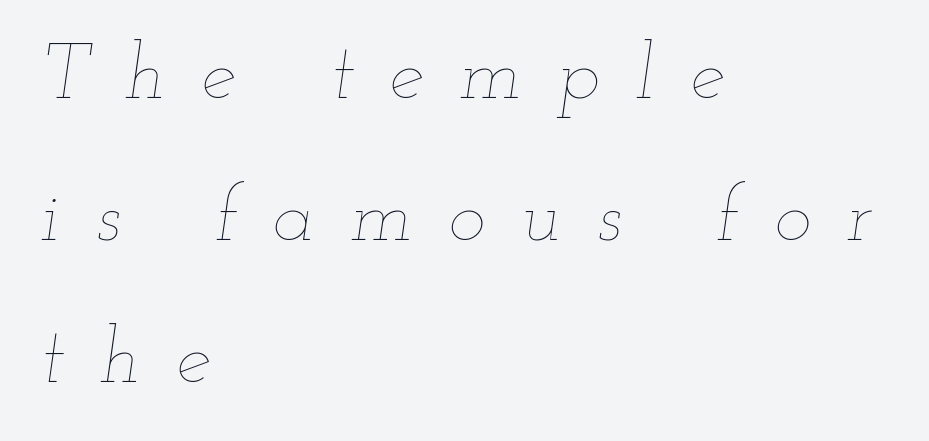
Q: Is the text bold? A: No.
Q: Is the text italic (slanted)? A: Yes, it leans right by about 12 degrees.
Q: Is the text underlined? A: No.
Q: How is the paragraph aligned? A: Left-aligned.
Q: Is the spacing between letters normal or unusually wide? A: Unusually wide.
Q: Width (condensed, normal, or wide)? A: Wide.
Q: Stroke contrast? A: Low.
Q: x-height? A: Small.
Q: Monospaced? A: No.
